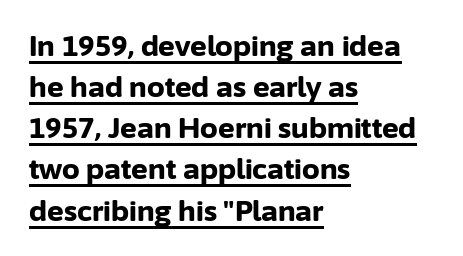
The specimen includes a rule beneath the text block's lines. Leading matches the norm, producing a regular column. Check where the strokes stop: nothing finishes them off — pure sans. On the weight axis this lands at bold, roughly 700.
